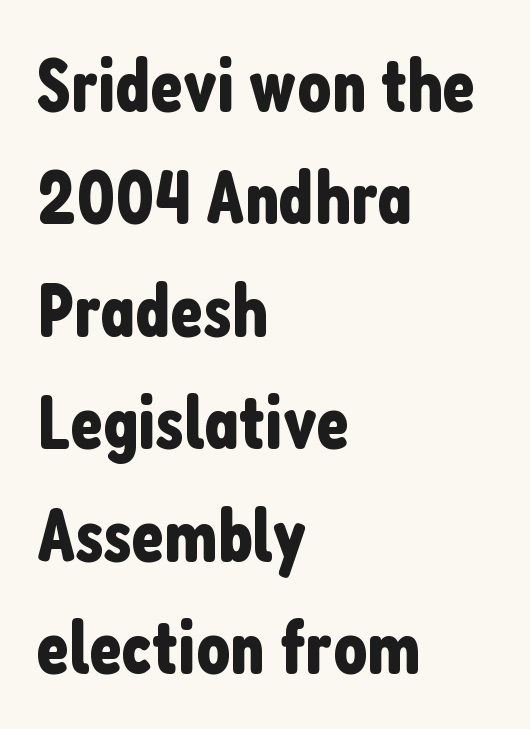
{"serif": "no", "italic": "no", "width": "condensed", "stroke_contrast": "low", "x_height": "medium", "monospaced": "no", "underline": "no", "align": "left", "line_spacing": "normal", "line_spacing_ratio": 1.5, "letter_spacing": "normal", "letter_spacing_em": 0.0, "glyph_px": 75}
